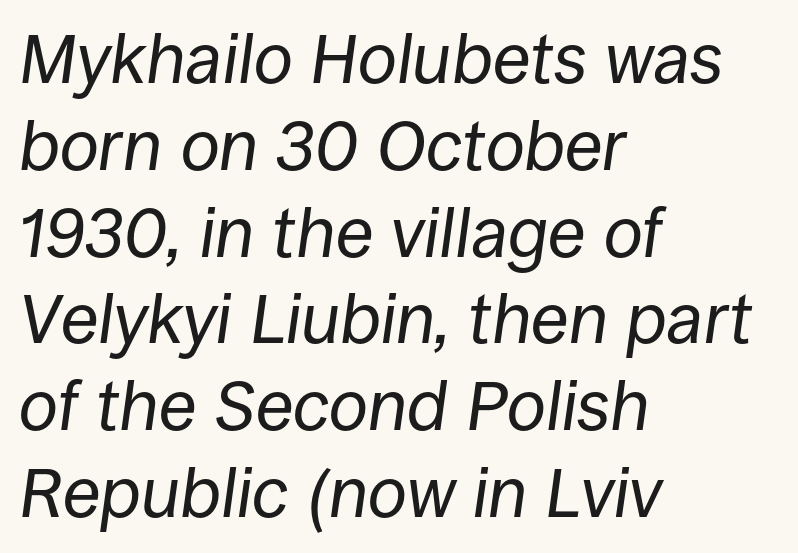
Q: Is the text bold? A: No.
Q: Is the text italic (slanted)? A: Yes, it leans right by about 8 degrees.
Q: Is the text underlined? A: No.
Q: How is the paragraph aligned? A: Left-aligned.
Q: Is the spacing between letters normal or unusually wide? A: Normal.
Q: Width (condensed, normal, or wide)? A: Normal.
Q: Stroke contrast? A: Low.
Q: x-height? A: Large.
Q: Monospaced? A: No.
